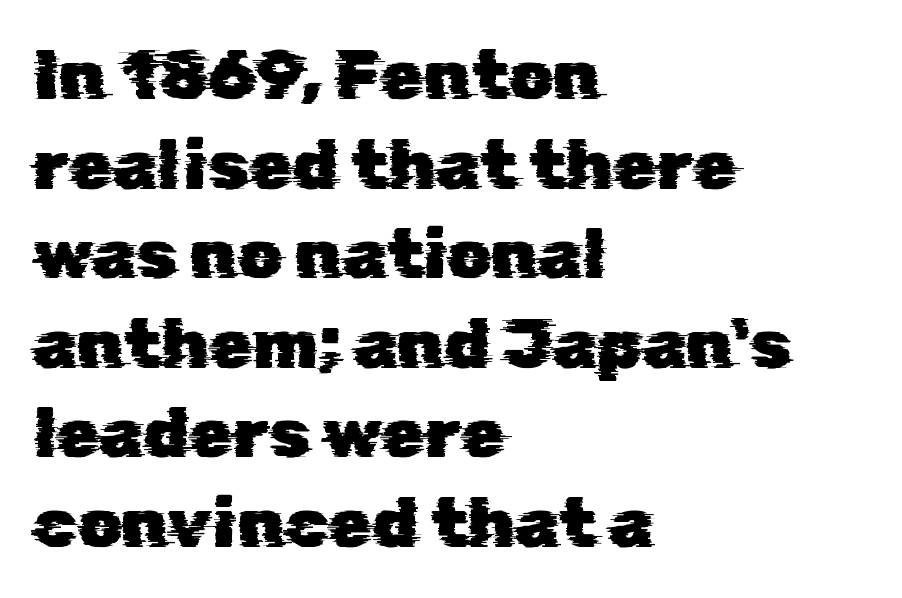
In CSS terms this would be text-align: left. The space directly below the letters is spotless. Baseline-to-baseline distance is the conventional proportion of letter height. I'd call this a sans setting — the letters go barefoot.
